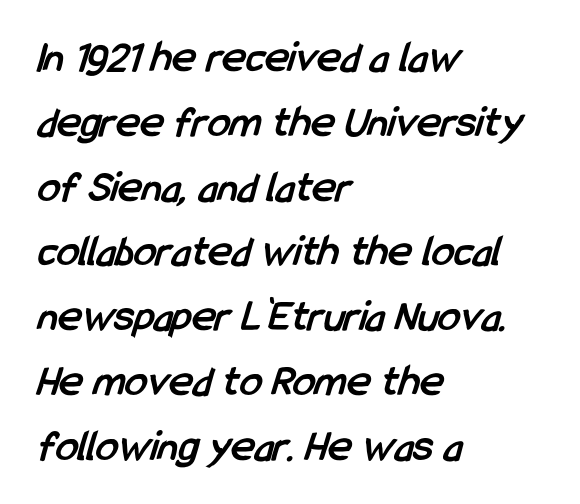
Is there much room between lines? A standard amount, neither cramped nor airy. The designer went with a sans here, leaving each stem footless. Do the characters align in a grid? No, the font is proportional. Inter-character spacing is left at the font's built-in metrics.
